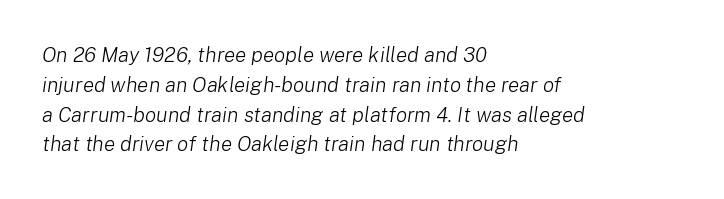
The image shows 21 px text type, italic (leaning right); set left-aligned, normal line spacing (1.42x), normal letter spacing, not underlined.
